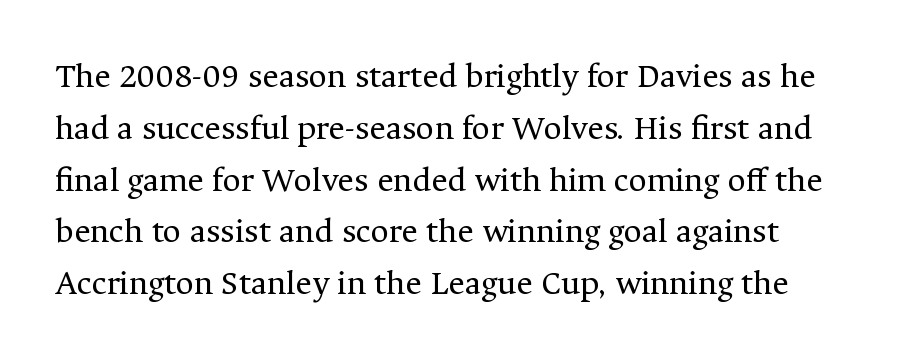
{"serif": "yes", "italic": "no", "bold": "no", "weight": "regular", "width": "normal", "stroke_contrast": "medium", "x_height": "medium", "monospaced": "no", "underline": "no", "align": "left", "line_spacing": "normal", "line_spacing_ratio": 1.48, "letter_spacing": "normal", "letter_spacing_em": 0.0, "glyph_px": 35}
